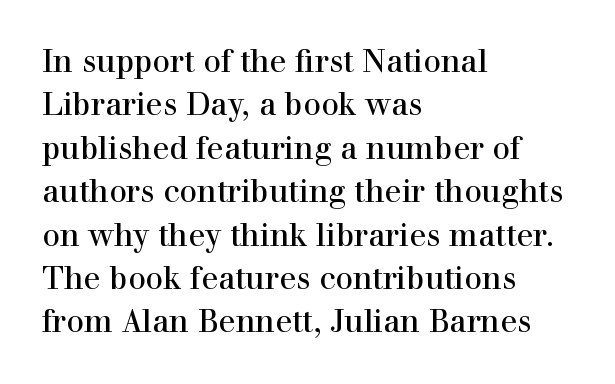
{"serif": "yes", "italic": "no", "bold": "no", "weight": "regular", "width": "normal", "stroke_contrast": "high", "x_height": "medium", "monospaced": "no", "underline": "no", "align": "left", "line_spacing": "normal", "line_spacing_ratio": 1.4, "letter_spacing": "normal", "letter_spacing_em": 0.0, "glyph_px": 31}
